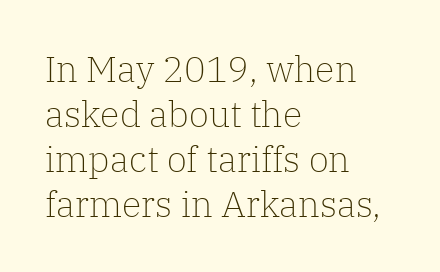
Letterform terminals end in serifs throughout the passage. Successive baselines arrive at the customary interval. Proportional: the letters do not fall into vertical columns. Posture: vertical.
